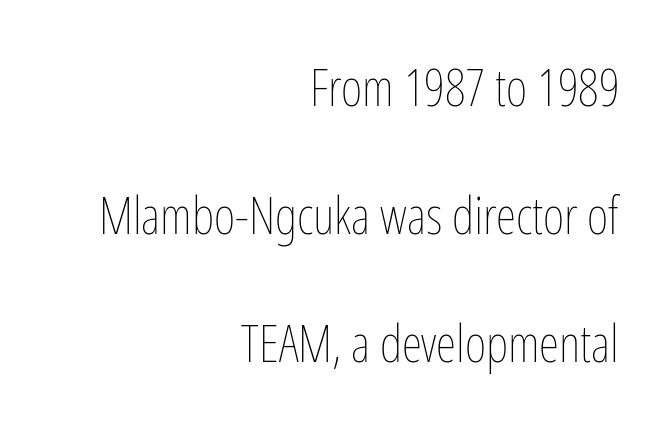
Q: Is the text bold? A: No.
Q: Is the text italic (slanted)? A: No, it is upright.
Q: Is the text underlined? A: No.
Q: How is the paragraph aligned? A: Right-aligned.
Q: Is the spacing between letters normal or unusually wide? A: Normal.
Q: Is the spacing between lines tight, normal or loose? A: Loose.
Q: Width (condensed, normal, or wide)? A: Condensed.
Q: Stroke contrast? A: Low.
Q: x-height? A: Medium.
Q: Monospaced? A: No.
